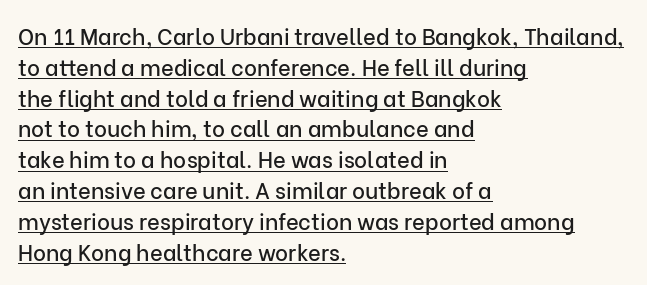
The image shows 22 px text type, upright; set left-aligned, normal line spacing (1.4x), normal letter spacing, underlined.
